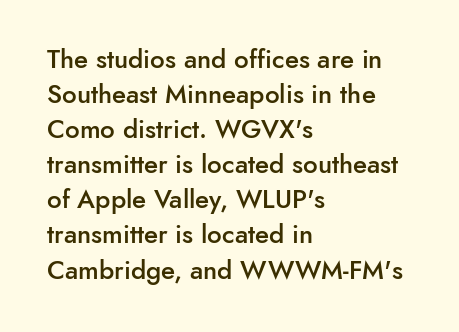
{"italic": "no", "bold": "semi", "underline": "no", "align": "left", "line_spacing": "normal", "line_spacing_ratio": 1.35, "letter_spacing": "normal", "letter_spacing_em": 0.0, "glyph_px": 26}
